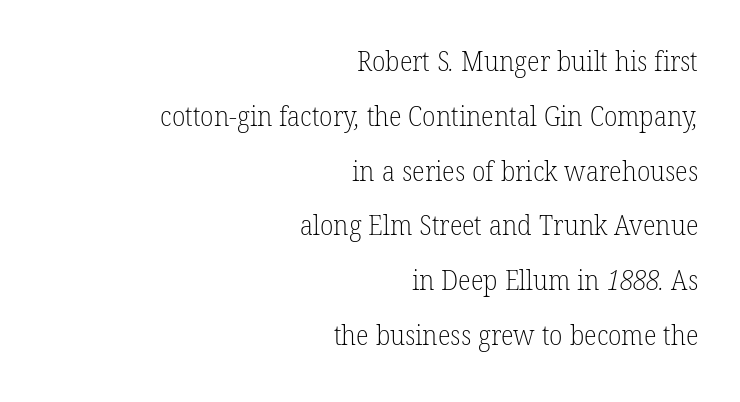
Compared with typical paragraphs, the rows here are farther apart. Each row of text sits above clean, open space. Nobody touched the tracking dial on this one. This rendering uses right alignment, leaving the left contour irregular. Think standard paragraph weight, or any step lighter than that.
